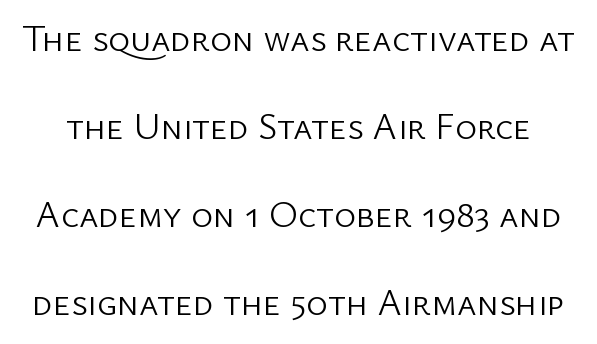
The image shows 37 px light sans-serif type, upright; set loose line spacing (2.38x), normal letter spacing, not underlined; low stroke contrast and a medium x-height.
